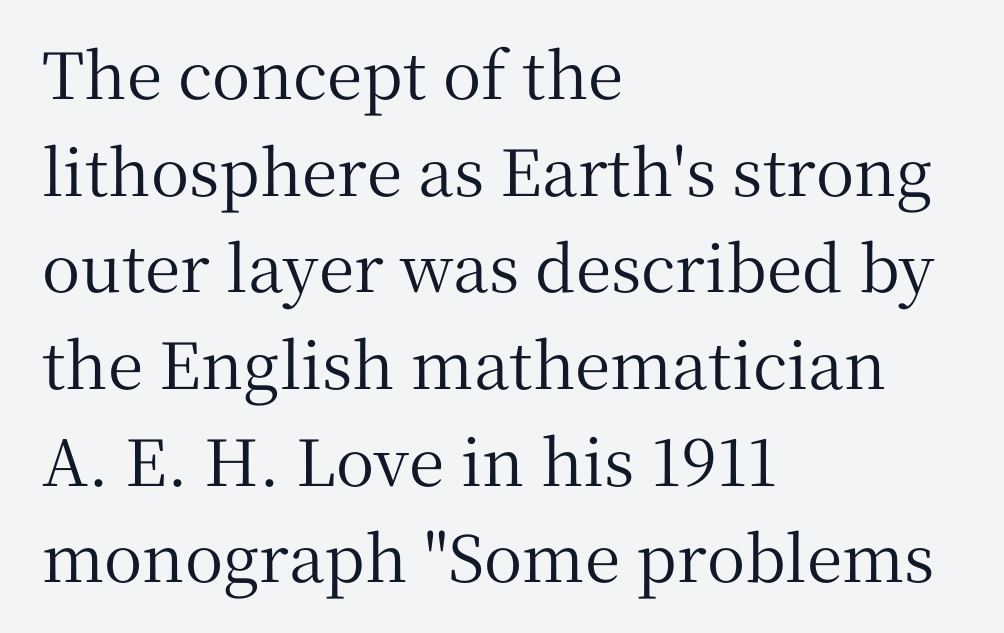
A student would call this left alignment; a typographer would say flush left, rag right. When letters stand straight like this, we call the style roman or upright. The baseline area is clear. The passage shown stacks its lines at a standard gap.
